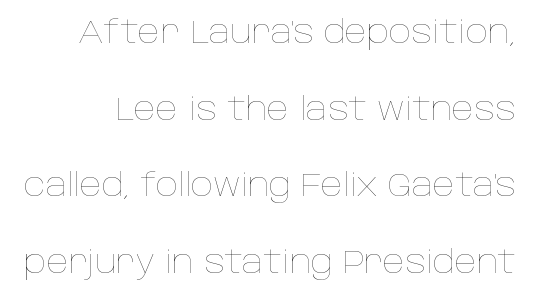
The image shows 31 px thin type, upright; set loose line spacing (2.47x), normal letter spacing, not underlined; low stroke contrast and a large x-height.
